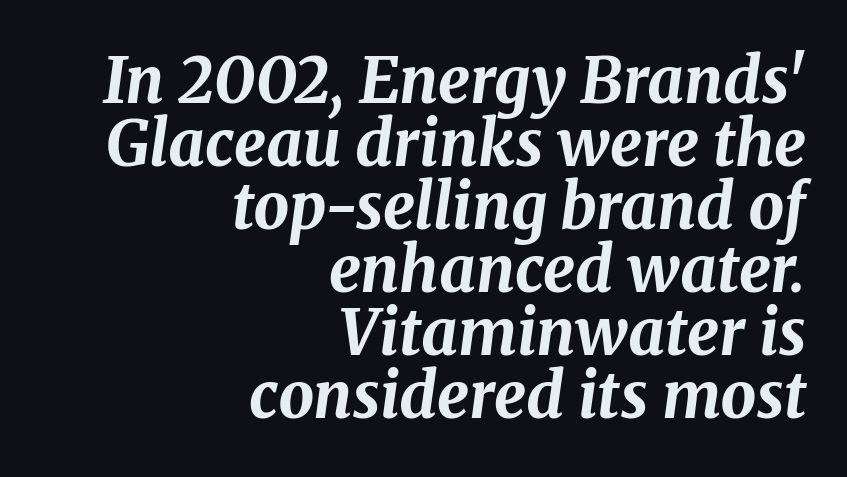
Glyph-to-glyph distance matches everyday printed text. Rendered with sloped, italic letterforms. The characters look thick and weighty, a clear bold. The strip under each line holds only bare page. This sample has the flowing, uneven cadence of proportional lettering.
